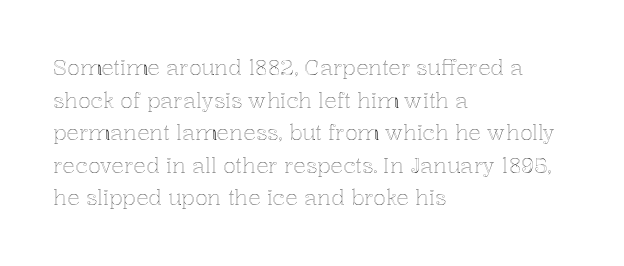
Q: Is the text italic (slanted)? A: No, it is upright.
Q: Is the text underlined? A: No.
Q: How is the paragraph aligned? A: Left-aligned.
Q: Is the spacing between letters normal or unusually wide? A: Normal.
Q: Is the spacing between lines tight, normal or loose? A: Normal.
